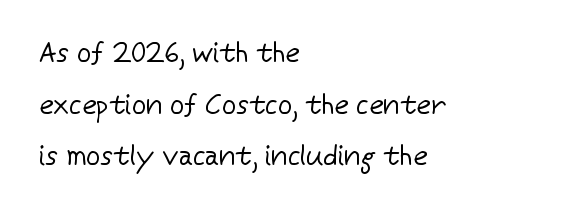
Q: Is the text bold? A: No.
Q: Is the text italic (slanted)? A: No, it is upright.
Q: Is the typeface a serif or a sans-serif typeface? A: Sans-serif.
Q: Is the text underlined? A: No.
Q: How is the paragraph aligned? A: Left-aligned.
Q: Is the spacing between letters normal or unusually wide? A: Normal.
Q: Width (condensed, normal, or wide)? A: Normal.
Q: Stroke contrast? A: Low.
Q: x-height? A: Medium.
Q: Monospaced? A: No.
